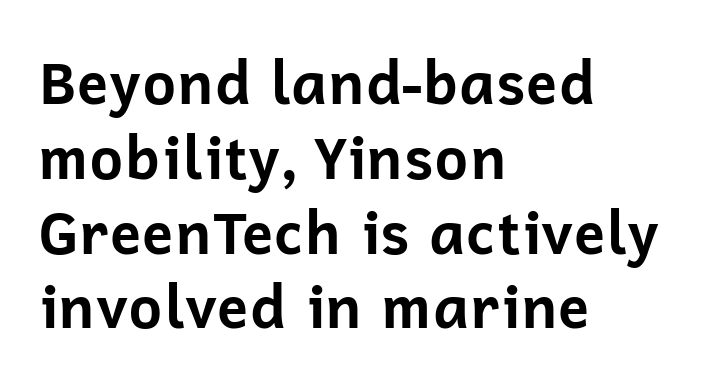
Q: Is the text bold? A: Yes.
Q: Is the text italic (slanted)? A: No, it is upright.
Q: Is the typeface a serif or a sans-serif typeface? A: Sans-serif.
Q: Is the text underlined? A: No.
Q: How is the paragraph aligned? A: Left-aligned.
Q: Is the spacing between letters normal or unusually wide? A: Normal.
Q: Is the spacing between lines tight, normal or loose? A: Normal.
Q: Width (condensed, normal, or wide)? A: Normal.
Q: Stroke contrast? A: Low.
Q: x-height? A: Medium.
Q: Monospaced? A: No.
